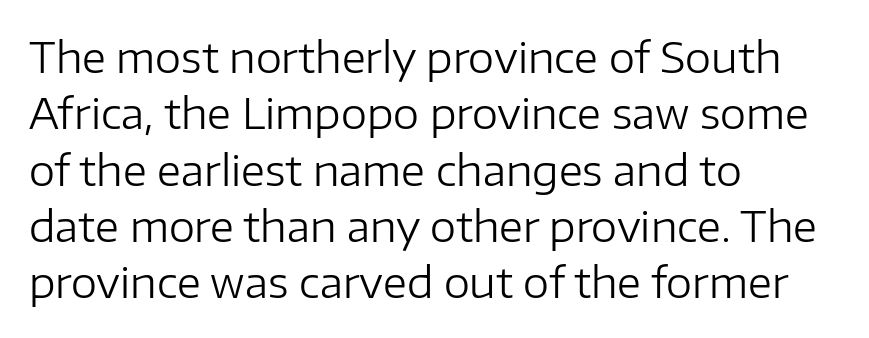
Q: Is the text bold? A: No.
Q: Is the text italic (slanted)? A: No, it is upright.
Q: Is the typeface a serif or a sans-serif typeface? A: Sans-serif.
Q: Is the text underlined? A: No.
Q: How is the paragraph aligned? A: Left-aligned.
Q: Is the spacing between letters normal or unusually wide? A: Normal.
Q: Is the spacing between lines tight, normal or loose? A: Normal.
Q: Width (condensed, normal, or wide)? A: Normal.
Q: Stroke contrast? A: Low.
Q: x-height? A: Medium.
Q: Monospaced? A: No.
